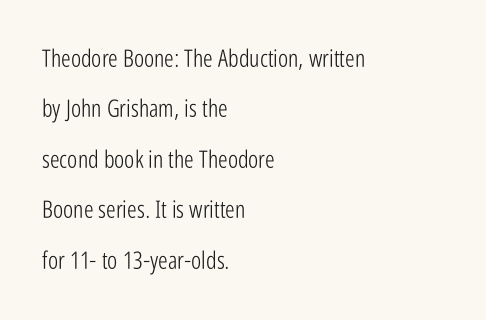
Q: Is the text bold? A: No.
Q: Is the text italic (slanted)? A: No, it is upright.
Q: Is the text underlined? A: No.
Q: How is the paragraph aligned? A: Left-aligned.
Q: Is the spacing between letters normal or unusually wide? A: Normal.
Q: Is the spacing between lines tight, normal or loose? A: Loose.
